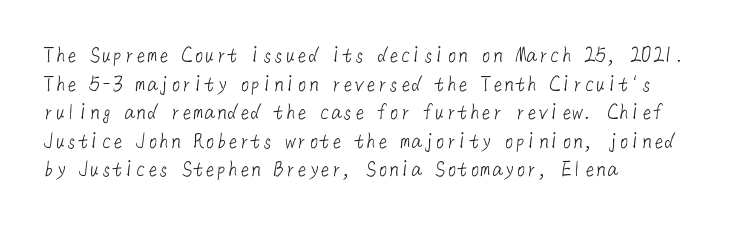
Every row of glyphs begins at an identical x-position on the left. Words appear dense and cohesive because spacing is normal. Decoration check: the copy has no underline. The strokes are not fattened; the text isn't bold.
